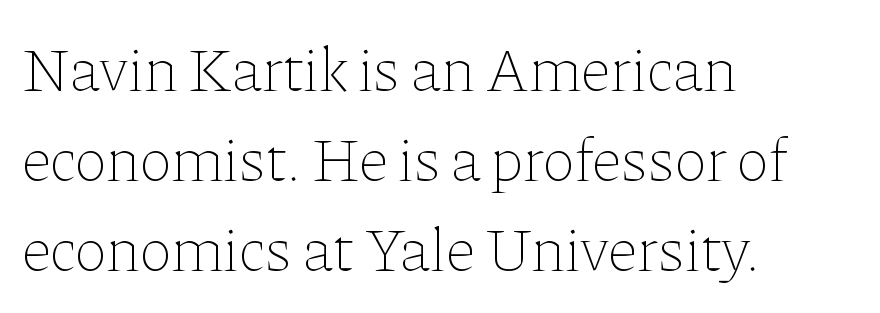
Q: Is the text bold? A: No.
Q: Is the text italic (slanted)? A: No, it is upright.
Q: Is the text underlined? A: No.
Q: How is the paragraph aligned? A: Left-aligned.
Q: Is the spacing between letters normal or unusually wide? A: Normal.
Q: Is the spacing between lines tight, normal or loose? A: Normal.
Q: Width (condensed, normal, or wide)? A: Normal.
Q: Stroke contrast? A: Low.
Q: x-height? A: Medium.
Q: Monospaced? A: No.
